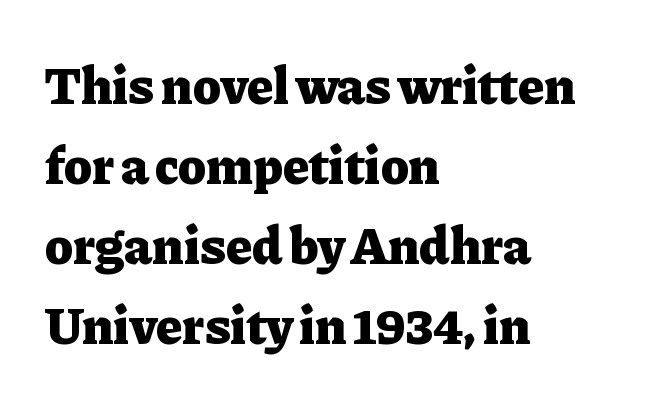
{"serif": "yes", "italic": "no", "bold": "yes", "weight": "heavy", "width": "normal", "stroke_contrast": "low", "x_height": "medium", "monospaced": "no", "underline": "no", "align": "left", "line_spacing": "normal", "line_spacing_ratio": 1.51, "letter_spacing": "normal", "letter_spacing_em": 0.0, "glyph_px": 53}
